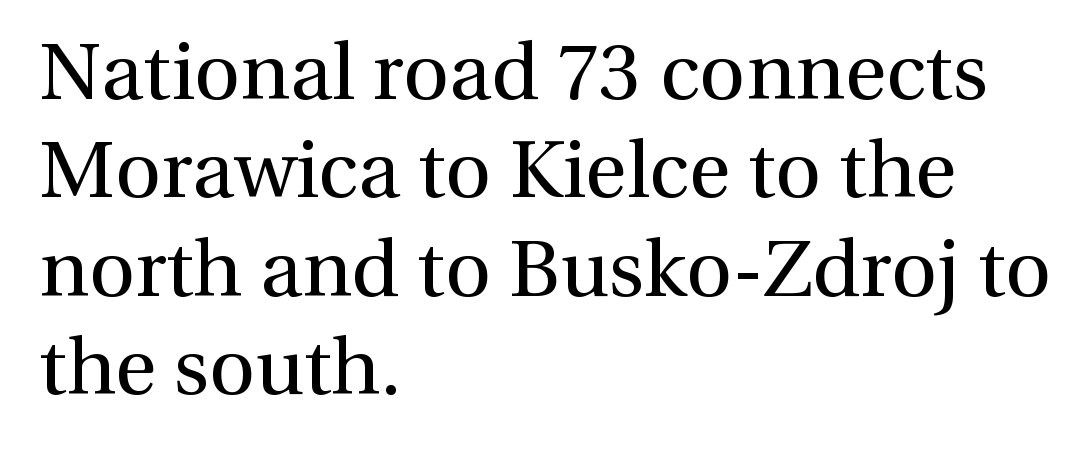
The line texture is even and compact thanks to regular tracking. Do the letters lean? They stand straight. Looks like regular typesetting: each glyph gets only the width it needs. The font sits on the lighter half of the weight spectrum, regular included. Regarding serifs, this sample has them.
